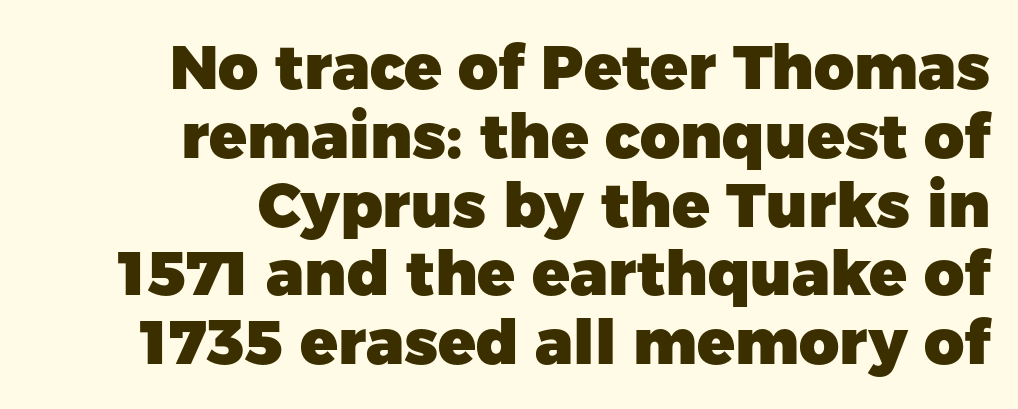
It's the straight-up-and-down kind of type. Short note: letters normally spaced. Horizontal alignment here is rightward, an uncommon choice for prose. Vertical spacing — tight. What kind of face is this? One without serifs — a sans. These lines are rendered in a variable-pitch font.
